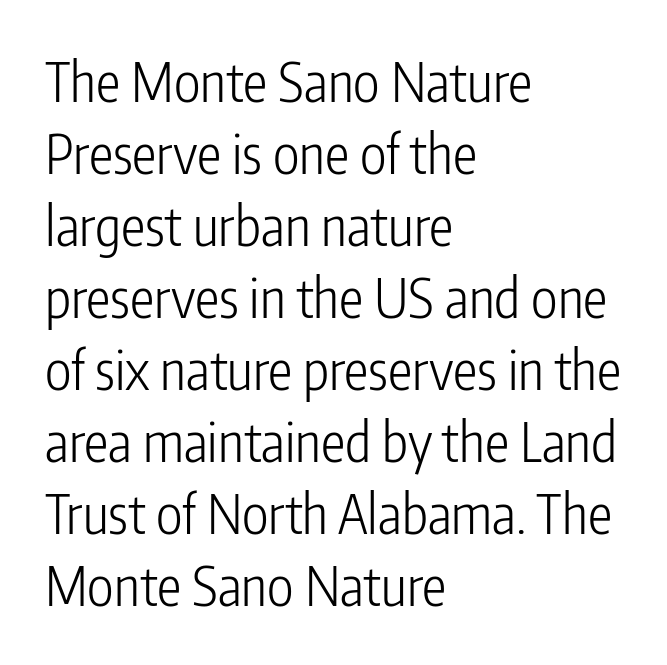
{"serif": "no", "italic": "no", "bold": "no", "weight": "light", "width": "condensed", "stroke_contrast": "low", "x_height": "medium", "monospaced": "no", "underline": "no", "align": "left", "line_spacing": "normal", "line_spacing_ratio": 1.31, "letter_spacing": "normal", "letter_spacing_em": 0.0, "glyph_px": 55}
